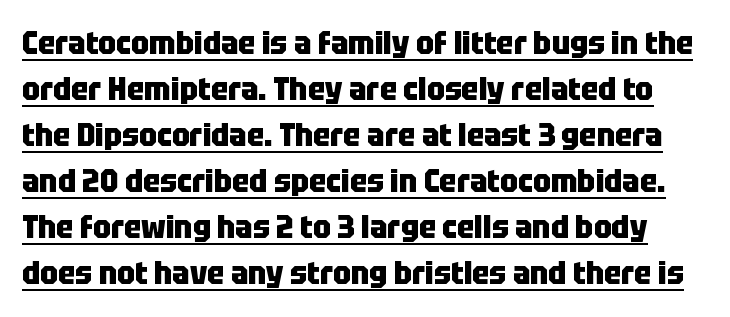
The image shows 32 px heavy, condensed sans-serif type, upright; set normal line spacing (1.44x), normal letter spacing, underlined; low stroke contrast and a large x-height.
